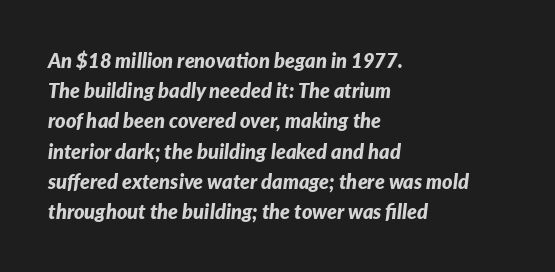
The passage is arranged the way most books set body copy — flush left. Characters are canted at an angle relative to the baseline's perpendicular. The zone under the glyphs is completely vacant. Quick note: interline space is typical. A dark, heavy texture on the line: the type is bold. Inter-character spacing is left at the font's built-in metrics.
